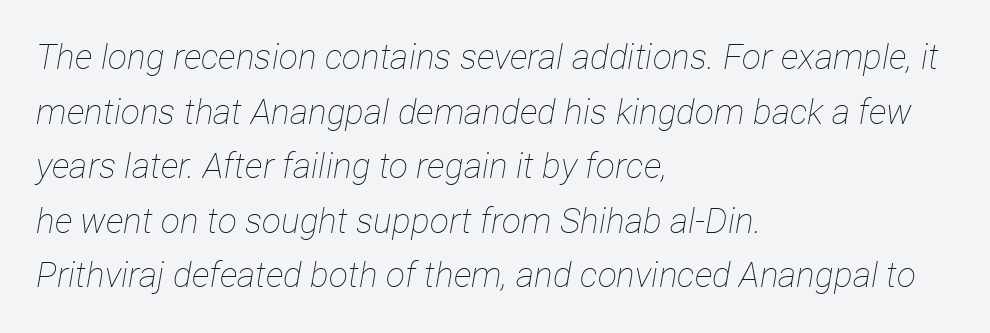
The image shows 35 px thin, condensed type, italic (leaning right); set left-aligned, normal line spacing (1.56x), normal letter spacing, not underlined; low stroke contrast and a medium x-height.
